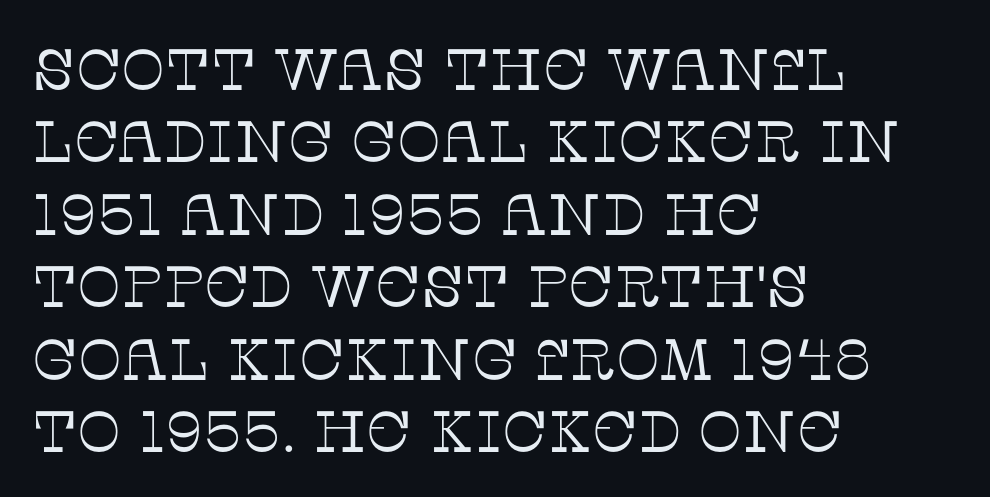
Q: Is the text bold? A: No.
Q: Is the text italic (slanted)? A: No, it is upright.
Q: Is the typeface a serif or a sans-serif typeface? A: Serif.
Q: Is the text underlined? A: No.
Q: How is the paragraph aligned? A: Left-aligned.
Q: Is the spacing between letters normal or unusually wide? A: Normal.
Q: Is the spacing between lines tight, normal or loose? A: Normal.
Q: Width (condensed, normal, or wide)? A: Normal.
Q: Stroke contrast? A: Low.
Q: x-height? A: Large.
Q: Monospaced? A: No.
